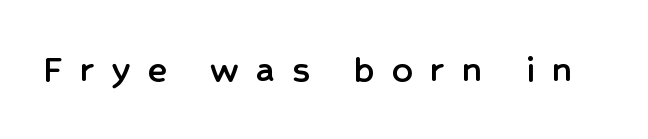
You could only call the tracking loose — the letters float apart. This sample uses an upright cut, with every glyph sitting square on the baseline. The words here are not underlined. The rendering shows plain stroke endings on the letterforms — a sans-serif design.
